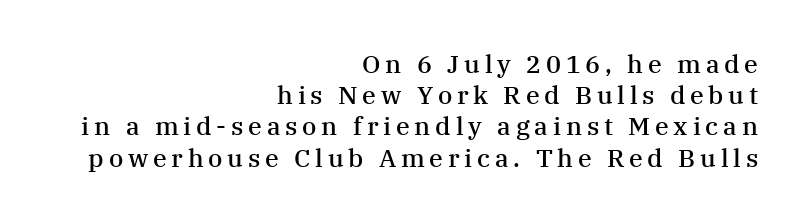
A normal amount of white space separates one row of letters from the next. The lines are quadded right. Does the weight exceed regular? Yes, but only to semibold. Notice how the stems are strictly vertical — no italics here. Unmarked baselines from the first word to the last.
